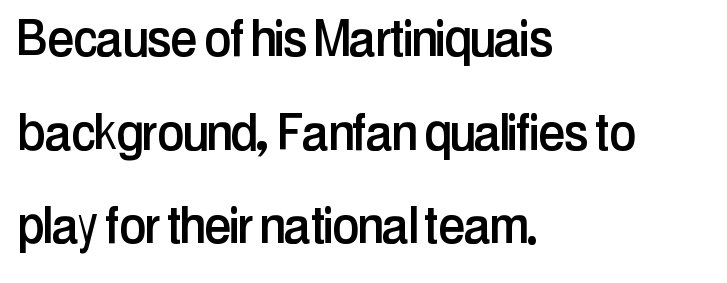
The image shows 60 px condensed sans-serif type, upright; set left-aligned, normal line spacing (1.56x), normal letter spacing, not underlined; low stroke contrast and a medium x-height.
